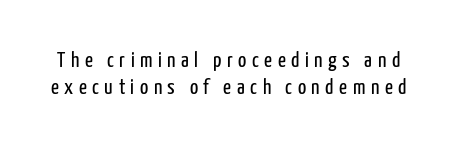
This rendering features lettering with no underline. Is there any slant? The stems are plumb. Summary of weight: not heavy and not bold. This rendering widens character spacing well past its baseline value.
